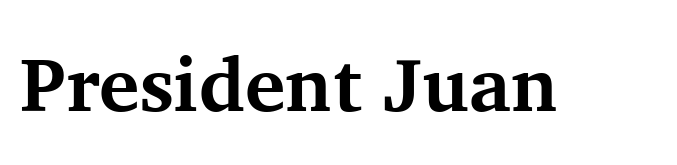
The image shows 76 px bold serif type, upright; set normal letter spacing, not underlined; medium stroke contrast and a medium x-height.
